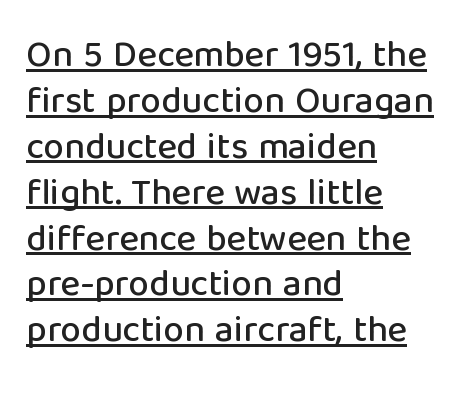
Q: Is the text italic (slanted)? A: No, it is upright.
Q: Is the typeface a serif or a sans-serif typeface? A: Sans-serif.
Q: Is the text underlined? A: Yes.
Q: How is the paragraph aligned? A: Left-aligned.
Q: Is the spacing between letters normal or unusually wide? A: Normal.
Q: Width (condensed, normal, or wide)? A: Normal.
Q: Stroke contrast? A: Low.
Q: x-height? A: Medium.
Q: Monospaced? A: No.
